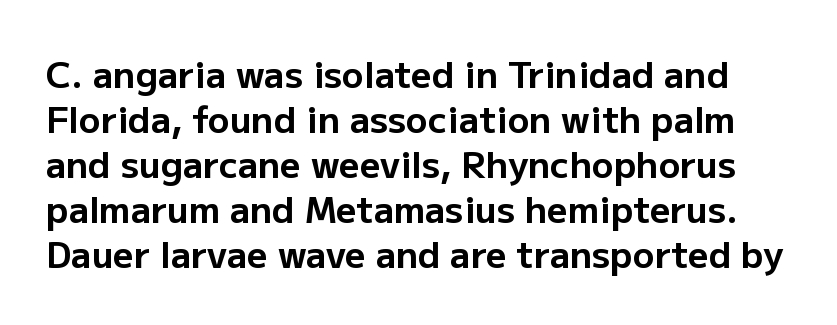
Q: Is the text bold? A: Yes.
Q: Is the text italic (slanted)? A: No, it is upright.
Q: Is the typeface a serif or a sans-serif typeface? A: Sans-serif.
Q: Is the text underlined? A: No.
Q: Is the spacing between letters normal or unusually wide? A: Normal.
Q: Is the spacing between lines tight, normal or loose? A: Normal.
Q: Width (condensed, normal, or wide)? A: Normal.
Q: Stroke contrast? A: Low.
Q: x-height? A: Medium.
Q: Monospaced? A: No.
